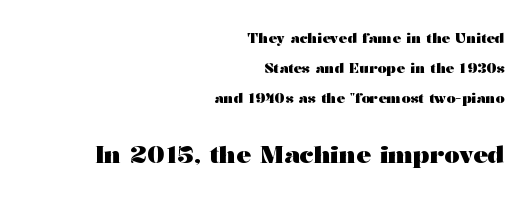
The image shows 24 px bold type, upright; set right-aligned, loose line spacing (2.13x), normal letter spacing, not underlined; the second (bottom) block is 1.71x larger.
